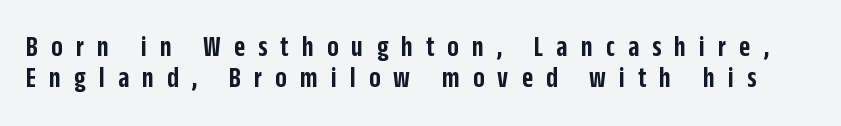
{"serif": "no", "italic": "no", "bold": "semi", "weight": "semibold", "width": "condensed", "stroke_contrast": "low", "x_height": "large", "monospaced": "no", "underline": "no", "line_spacing": "tight", "line_spacing_ratio": 1.03, "letter_spacing": "wide", "letter_spacing_em": 0.44, "glyph_px": 30}
